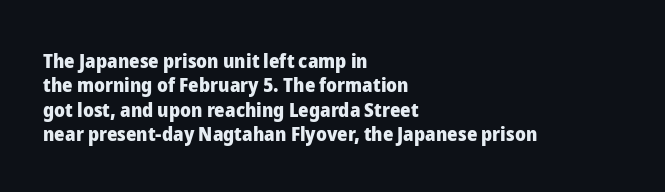
In terms of weight, the rendering is a true, heavy bold. In CSS terms this would be text-align: left. This rendering leaves character spacing at its baseline value. Honestly, there is no underline to notice here at all. The typography opts for an upright posture over an oblique one.
